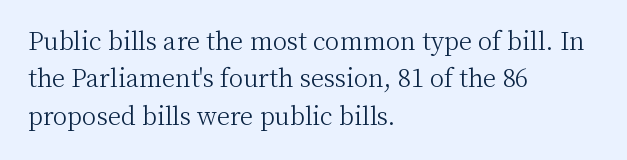
Q: Is the text bold? A: No.
Q: Is the text italic (slanted)? A: No, it is upright.
Q: Is the text underlined? A: No.
Q: How is the paragraph aligned? A: Left-aligned.
Q: Is the spacing between letters normal or unusually wide? A: Normal.
Q: Is the spacing between lines tight, normal or loose? A: Normal.
